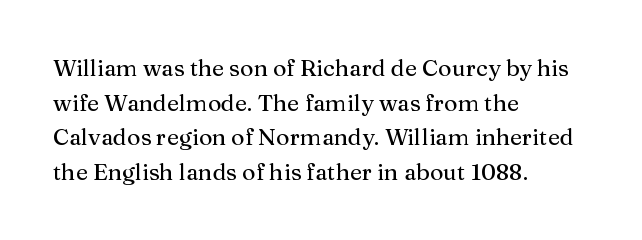
Q: Is the text italic (slanted)? A: No, it is upright.
Q: Is the text underlined? A: No.
Q: How is the paragraph aligned? A: Left-aligned.
Q: Is the spacing between letters normal or unusually wide? A: Normal.
Q: Is the spacing between lines tight, normal or loose? A: Normal.
